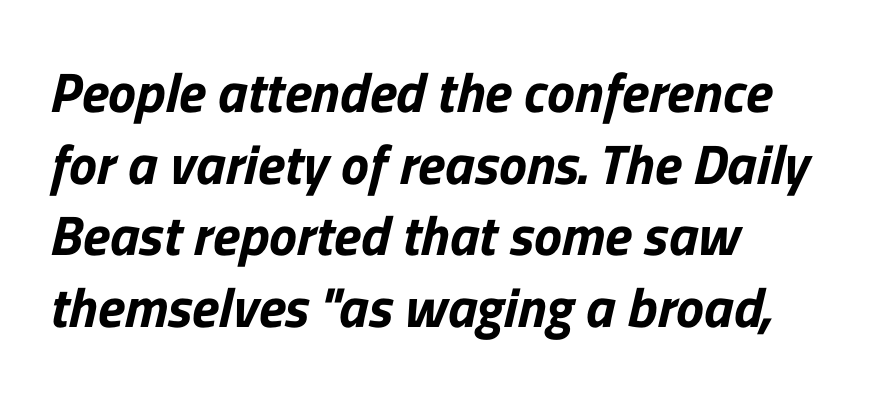
{"serif": "no", "width": "normal", "stroke_contrast": "low", "x_height": "medium", "monospaced": "no", "underline": "no", "align": "left", "line_spacing": "normal", "line_spacing_ratio": 1.28, "letter_spacing": "normal", "letter_spacing_em": 0.0, "glyph_px": 56}
